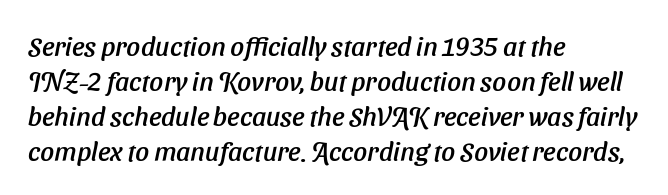
The image shows 27 px text type, italic (leaning right); set left-aligned, normal line spacing (1.3x), normal letter spacing, not underlined.
